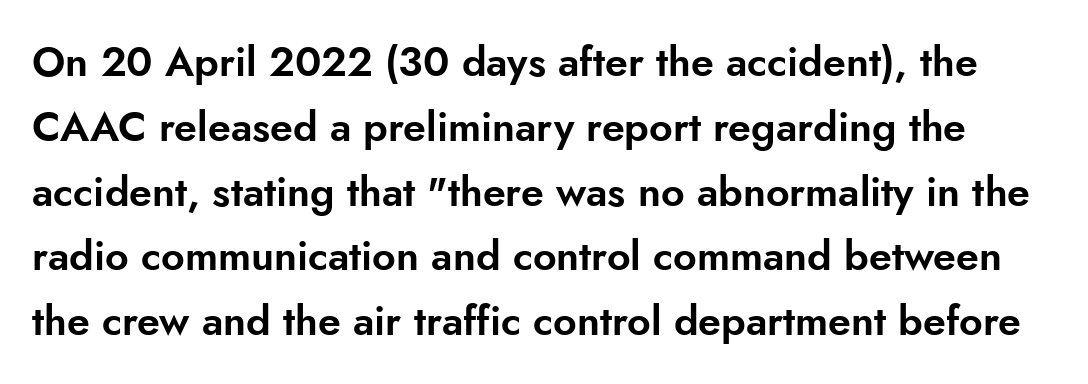
These lines are rendered in a variable-pitch font. Is there any slant? The stems are plumb. The vertical gap from one line to the next is medium. The foot of each line stays bare and open. Each word holds together tightly as a unit, with standard inter-letter gaps. This is sans-serif lettering, the kind often seen on screens and signage.
